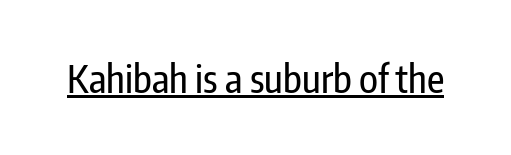
Letterform terminals end flat and unadorned throughout the passage. Rendered with straight, roman letterforms. Between one letter and the next there's only the usual sliver of space. Notice how a bar underscores the lettering throughout. Spacing verdict: proportional, widths tailored to each character.
